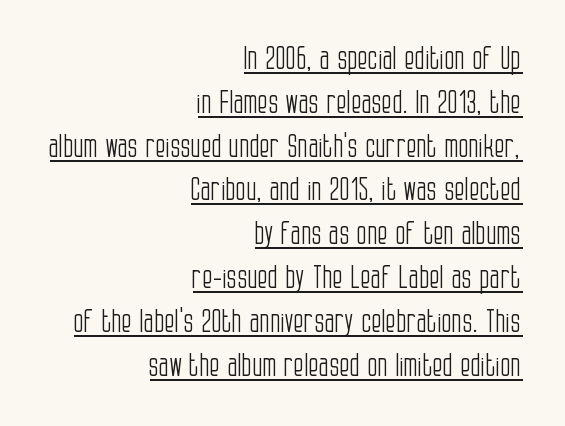
Q: Is the text bold? A: No.
Q: Is the text italic (slanted)? A: No, it is upright.
Q: Is the typeface a serif or a sans-serif typeface? A: Sans-serif.
Q: Is the text underlined? A: Yes.
Q: How is the paragraph aligned? A: Right-aligned.
Q: Is the spacing between letters normal or unusually wide? A: Normal.
Q: Is the spacing between lines tight, normal or loose? A: Normal.
Q: Width (condensed, normal, or wide)? A: Condensed.
Q: Stroke contrast? A: Low.
Q: x-height? A: Large.
Q: Monospaced? A: No.
